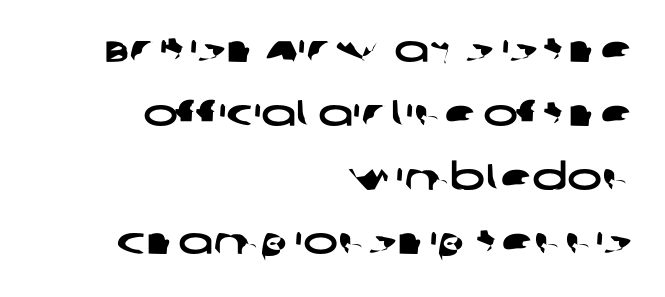
Q: Is the typeface a serif or a sans-serif typeface? A: Sans-serif.
Q: Is the text underlined? A: No.
Q: How is the paragraph aligned? A: Right-aligned.
Q: Is the spacing between letters normal or unusually wide? A: Normal.
Q: Width (condensed, normal, or wide)? A: Wide.
Q: Stroke contrast? A: Low.
Q: x-height? A: Large.
Q: Monospaced? A: No.
